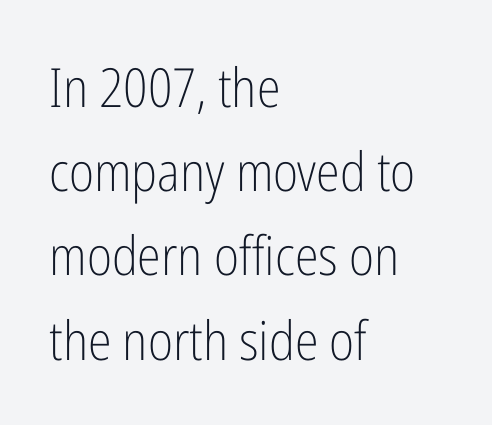
{"serif": "no", "italic": "no", "bold": "no", "weight": "light", "width": "condensed", "stroke_contrast": "low", "x_height": "medium", "monospaced": "no", "underline": "no", "align": "left", "line_spacing": "normal", "line_spacing_ratio": 1.56, "letter_spacing": "normal", "letter_spacing_em": 0.0, "glyph_px": 54}
